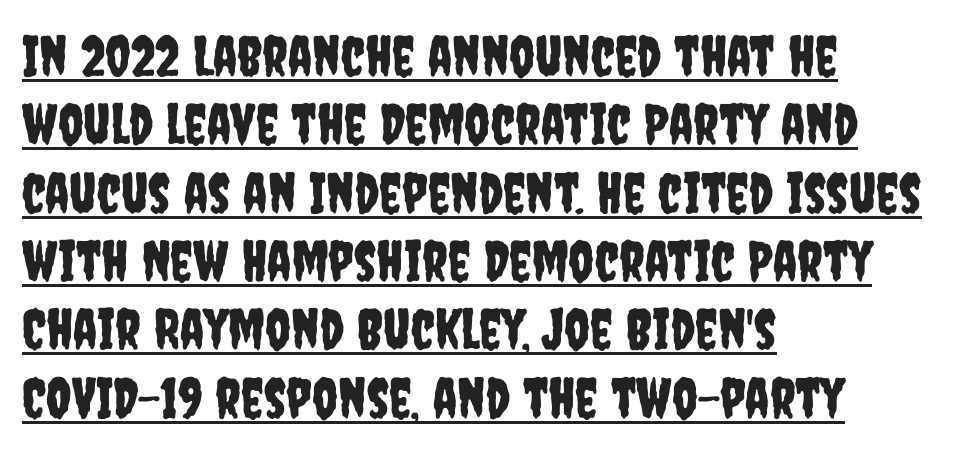
Q: Is the text italic (slanted)? A: No, it is upright.
Q: Is the typeface a serif or a sans-serif typeface? A: Sans-serif.
Q: Is the text underlined? A: Yes.
Q: How is the paragraph aligned? A: Left-aligned.
Q: Is the spacing between letters normal or unusually wide? A: Normal.
Q: Width (condensed, normal, or wide)? A: Condensed.
Q: Stroke contrast? A: Low.
Q: x-height? A: Large.
Q: Monospaced? A: No.
